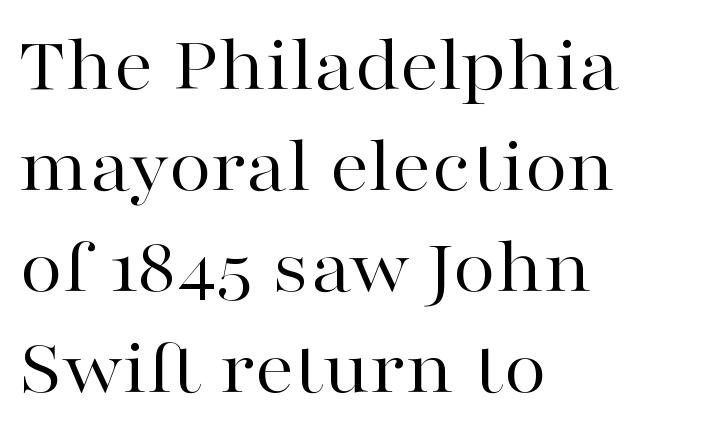
The image shows 79 px regular-weight, wide serif type, upright; set left-aligned, normal line spacing (1.28x), normal letter spacing, not underlined; high stroke contrast and a medium x-height.
